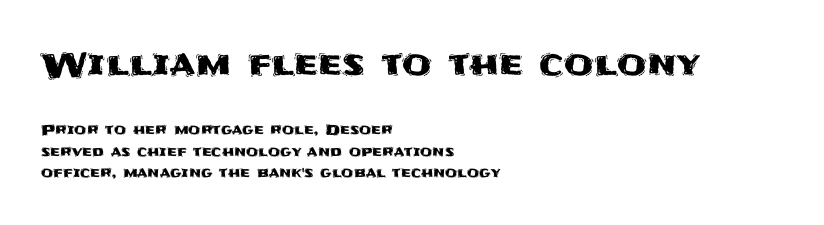
The image shows 34 px sans-serif type, upright; set left-aligned, normal line spacing (1.53x), normal letter spacing, not underlined; the first (top) block is 2.43x larger; medium stroke contrast and a large x-height.
